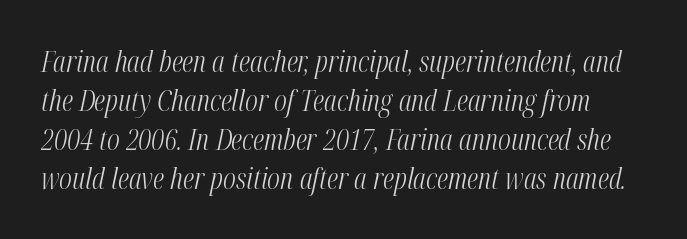
{"italic": "yes", "lean": "right", "slant_degrees": 12, "bold": "no", "weight": "light", "width": "condensed", "stroke_contrast": "medium", "x_height": "medium", "monospaced": "no", "underline": "no", "line_spacing": "normal", "line_spacing_ratio": 1.34, "letter_spacing": "normal", "letter_spacing_em": 0.0, "glyph_px": 29}
